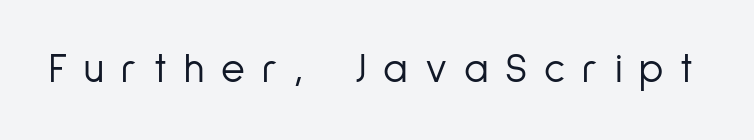
Is the type heavy? It reads as light-to-regular instead. The line texture is sparse and dotted thanks to wide tracking. The typography opts for an upright posture over an oblique one. The glyphs in this specimen are sans serif.
